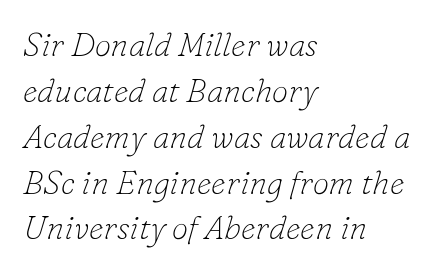
{"serif": "yes", "italic": "yes", "lean": "right", "slant_degrees": 16, "bold": "no", "weight": "thin", "width": "normal", "stroke_contrast": "low", "x_height": "small", "monospaced": "no", "underline": "no", "align": "left", "line_spacing": "normal", "line_spacing_ratio": 1.39, "letter_spacing": "normal", "letter_spacing_em": 0.0, "glyph_px": 33}
